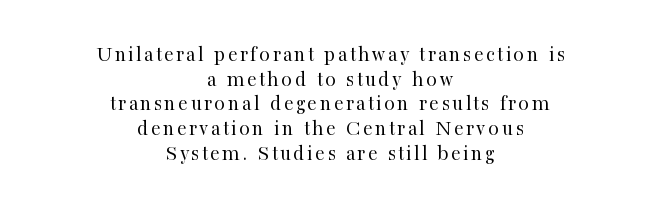
Designer's note — italics off, roman on. Notice how the passage keeps no hard edge, just a central spine. Quick note: interline space is minimal. Descender tails drop into unmarked territory.
